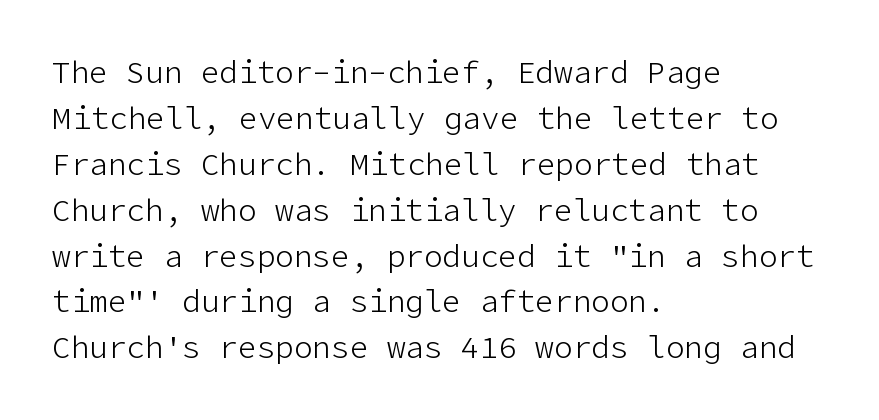
The lines are quadded left. This sample uses a sans-serif face. Short note: letters normally spaced. A bare baseline throughout the passage.
